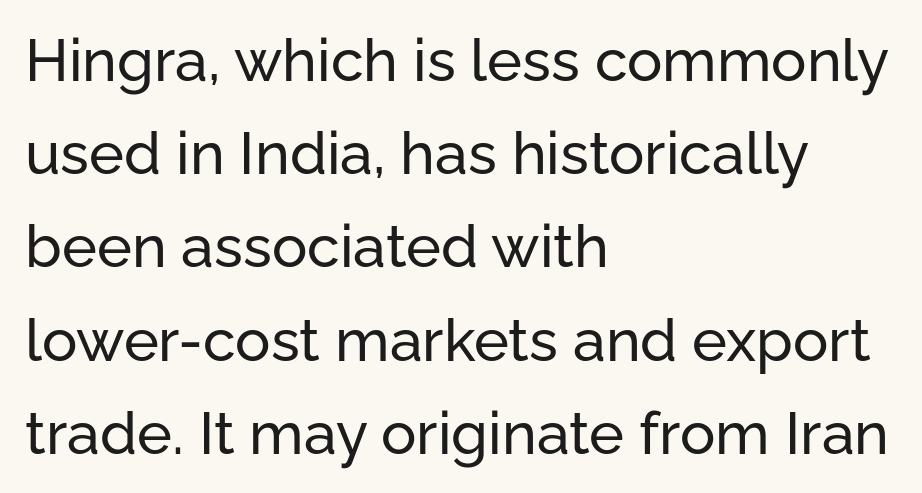
Q: Is the text italic (slanted)? A: No, it is upright.
Q: Is the typeface a serif or a sans-serif typeface? A: Sans-serif.
Q: Is the text underlined? A: No.
Q: How is the paragraph aligned? A: Left-aligned.
Q: Is the spacing between letters normal or unusually wide? A: Normal.
Q: Is the spacing between lines tight, normal or loose? A: Normal.
Q: Width (condensed, normal, or wide)? A: Normal.
Q: Stroke contrast? A: Low.
Q: x-height? A: Medium.
Q: Monospaced? A: No.
